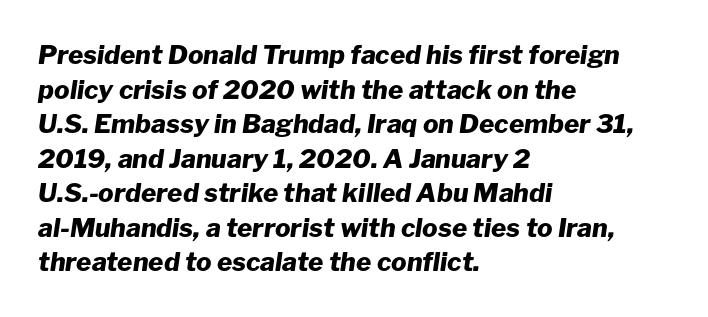
Q: Is the text bold? A: Yes.
Q: Is the text italic (slanted)? A: Yes, it leans right by about 8 degrees.
Q: Is the text underlined? A: No.
Q: How is the paragraph aligned? A: Left-aligned.
Q: Is the spacing between letters normal or unusually wide? A: Normal.
Q: Is the spacing between lines tight, normal or loose? A: Normal.
